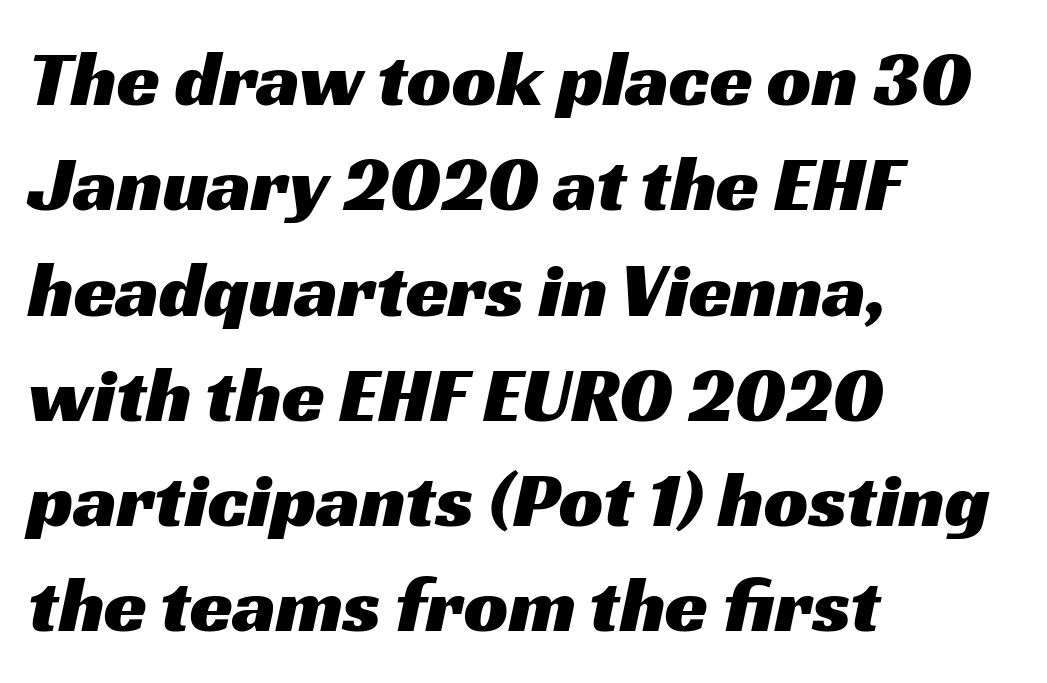
{"serif": "no", "width": "wide", "stroke_contrast": "medium", "x_height": "medium", "monospaced": "no", "underline": "no", "align": "left", "line_spacing": "normal", "line_spacing_ratio": 1.35, "letter_spacing": "normal", "letter_spacing_em": 0.0, "glyph_px": 78}
